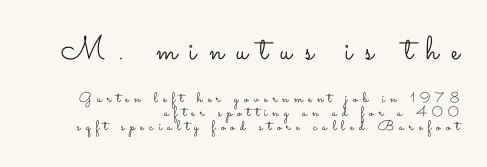
The image shows 33 px light, wide type; set right-aligned, tight line spacing (1.01x), unusually wide letter spacing (+0.38 em), not underlined; the first (top) block is 2.36x larger; low stroke contrast and a small x-height.
